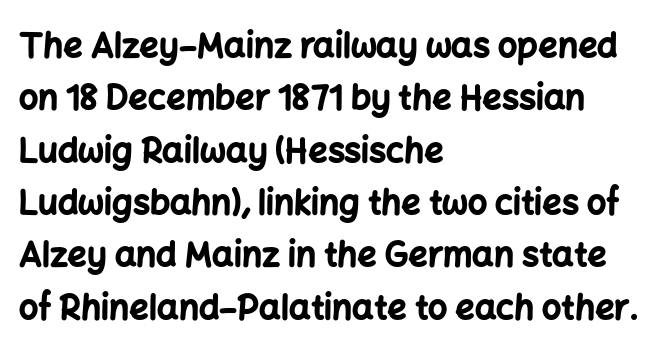
{"serif": "no", "italic": "no", "bold": "yes", "weight": "bold", "width": "normal", "stroke_contrast": "low", "x_height": "medium", "monospaced": "no", "underline": "no", "align": "left", "line_spacing": "normal", "line_spacing_ratio": 1.54, "letter_spacing": "normal", "letter_spacing_em": 0.0, "glyph_px": 34}
